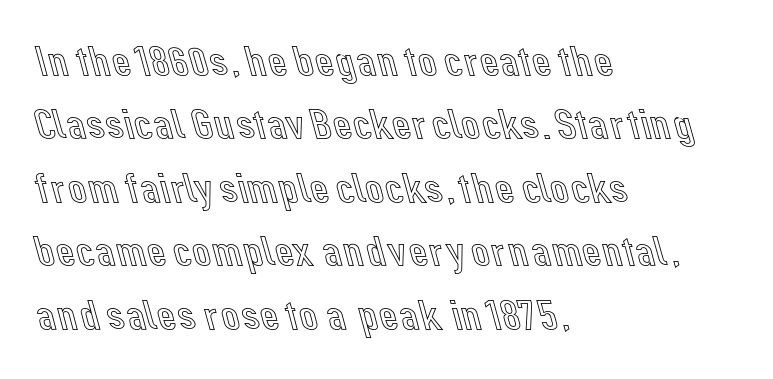
Characters follow at the spacing the type designer built in. One-word summary of the alignment: left. Interline gaps are of average width in this sample. These lines are rendered in a variable-pitch font. Rule under the text: the space is simply empty.
